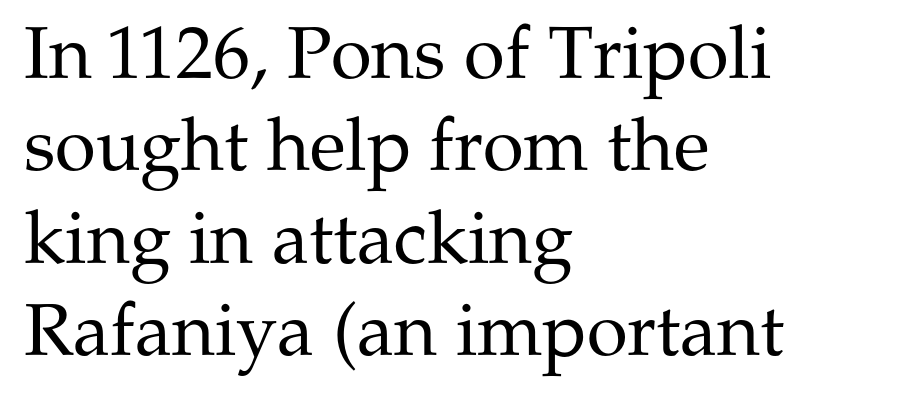
{"serif": "yes", "italic": "no", "bold": "no", "weight": "regular", "width": "normal", "stroke_contrast": "medium", "x_height": "medium", "monospaced": "no", "underline": "no", "align": "left", "line_spacing": "normal", "line_spacing_ratio": 1.25, "letter_spacing": "normal", "letter_spacing_em": 0.0, "glyph_px": 74}
